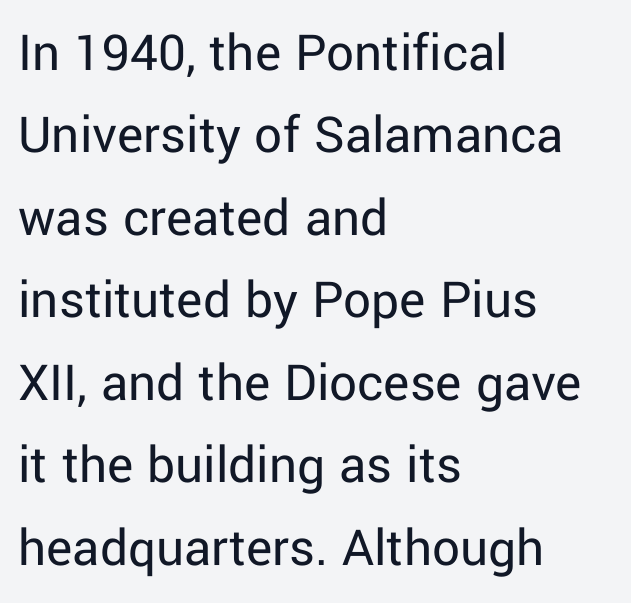
Q: Is the text bold? A: No.
Q: Is the text italic (slanted)? A: No, it is upright.
Q: Is the typeface a serif or a sans-serif typeface? A: Sans-serif.
Q: Is the text underlined? A: No.
Q: How is the paragraph aligned? A: Left-aligned.
Q: Is the spacing between letters normal or unusually wide? A: Normal.
Q: Is the spacing between lines tight, normal or loose? A: Normal.
Q: Width (condensed, normal, or wide)? A: Normal.
Q: Stroke contrast? A: Low.
Q: x-height? A: Medium.
Q: Monospaced? A: No.
